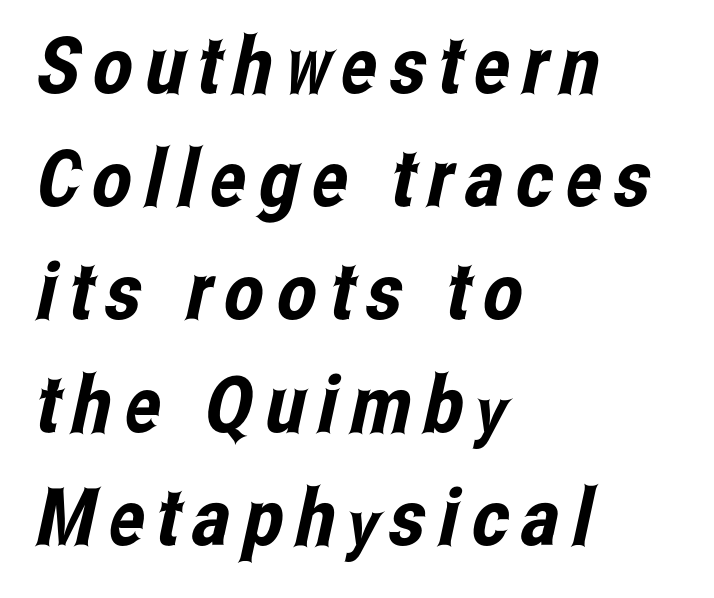
Q: Is the typeface a serif or a sans-serif typeface? A: Sans-serif.
Q: Is the text underlined? A: No.
Q: How is the paragraph aligned? A: Left-aligned.
Q: Is the spacing between lines tight, normal or loose? A: Normal.
Q: Width (condensed, normal, or wide)? A: Condensed.
Q: Stroke contrast? A: Low.
Q: x-height? A: Medium.
Q: Monospaced? A: No.
